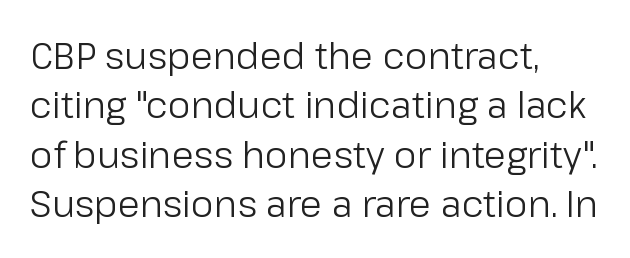
Q: Is the text bold? A: No.
Q: Is the text italic (slanted)? A: No, it is upright.
Q: Is the typeface a serif or a sans-serif typeface? A: Sans-serif.
Q: Is the text underlined? A: No.
Q: How is the paragraph aligned? A: Left-aligned.
Q: Is the spacing between letters normal or unusually wide? A: Normal.
Q: Is the spacing between lines tight, normal or loose? A: Normal.
Q: Width (condensed, normal, or wide)? A: Normal.
Q: Stroke contrast? A: Low.
Q: x-height? A: Medium.
Q: Monospaced? A: No.
